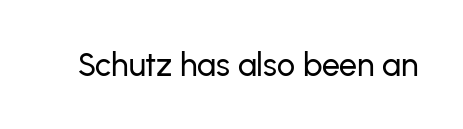
{"serif": "no", "italic": "no", "width": "normal", "stroke_contrast": "low", "x_height": "medium", "monospaced": "no", "underline": "no", "letter_spacing": "normal", "letter_spacing_em": 0.0, "glyph_px": 32}
